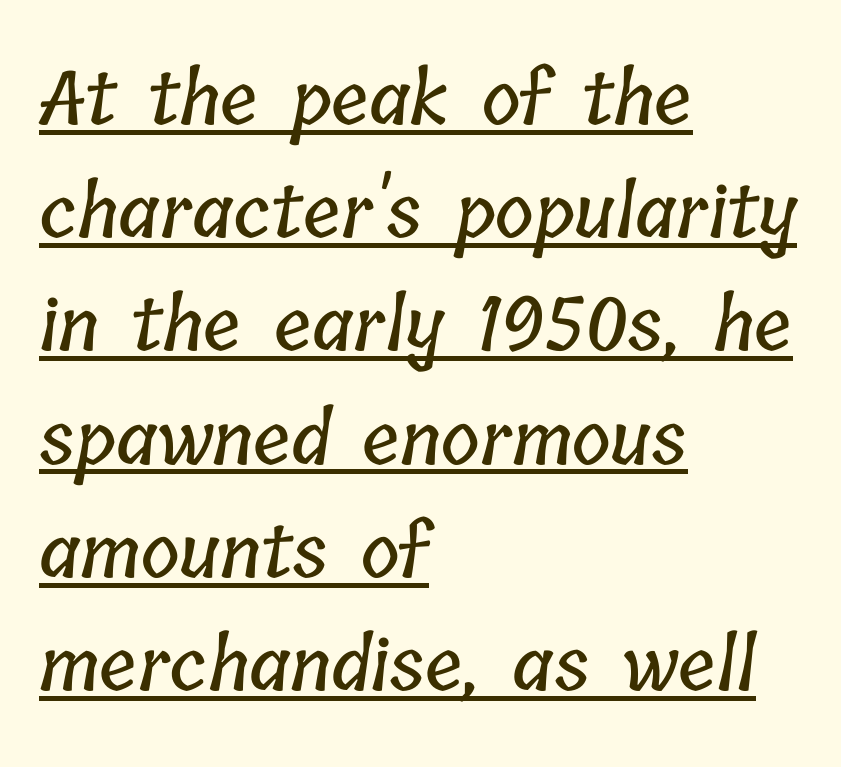
{"width": "condensed", "stroke_contrast": "low", "x_height": "medium", "monospaced": "no", "underline": "yes", "align": "left", "line_spacing": "normal", "line_spacing_ratio": 1.53, "letter_spacing": "normal", "letter_spacing_em": 0.0, "glyph_px": 74}
